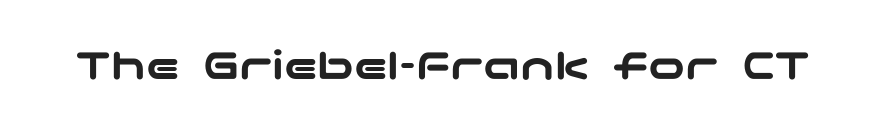
Q: Is the text italic (slanted)? A: No, it is upright.
Q: Is the typeface a serif or a sans-serif typeface? A: Sans-serif.
Q: Is the text underlined? A: No.
Q: Is the spacing between letters normal or unusually wide? A: Normal.
Q: Width (condensed, normal, or wide)? A: Wide.
Q: Stroke contrast? A: Low.
Q: x-height? A: Medium.
